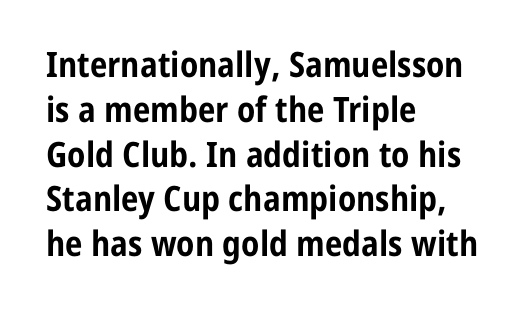
Are there feet on the stems? There aren't — it's a sans. One glance says typical: line gaps are just what's usual. The rendering keeps characters at their native spacing. These lines were composed using upright roman letters. Honestly, there is no underline to notice here at all. Horizontal alignment here is leftward, the default for most running prose.
